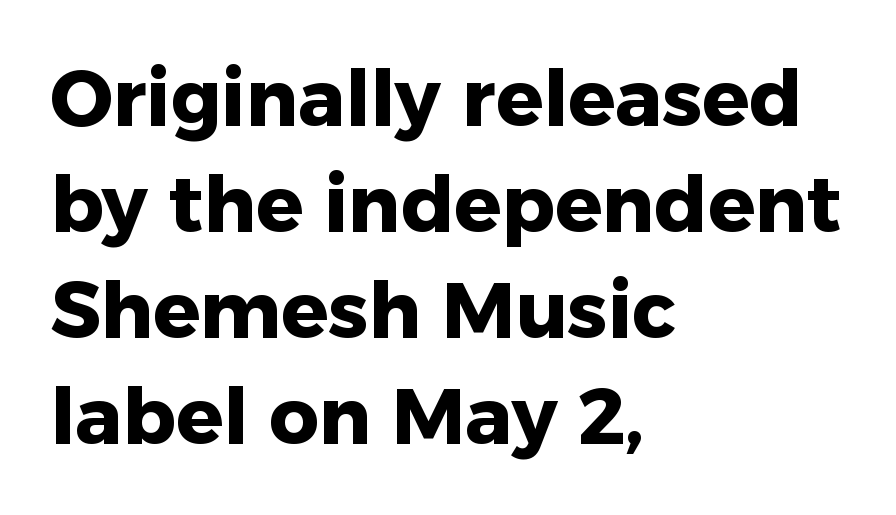
The foot of each line stays bare and open. Do the letters lean? They stand straight. I'd call this a sans setting — the letters go barefoot. A typesetter would call this proportional, since set widths differ per character. Look at the stroke-to-counter ratio: heavy, a bold.
